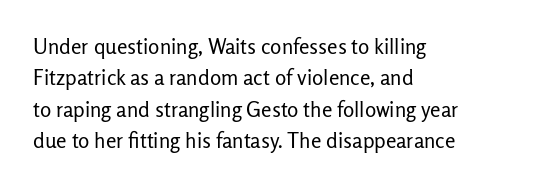
{"italic": "no", "bold": "no", "underline": "no", "align": "left", "line_spacing": "normal", "line_spacing_ratio": 1.5, "letter_spacing": "normal", "letter_spacing_em": 0.0, "glyph_px": 21}
